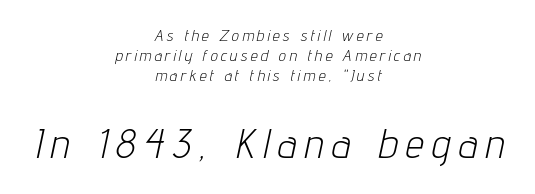
Q: Is the text bold? A: No.
Q: Is the text italic (slanted)? A: Yes, it leans right by about 12 degrees.
Q: Is the text underlined? A: No.
Q: How is the paragraph aligned? A: Centered.
Q: Is the spacing between letters normal or unusually wide? A: Unusually wide.
Q: Is the spacing between lines tight, normal or loose? A: Normal.
Q: Which block of text is set in a larger size, the first (top) or the second (bottom)? A: The second (bottom) one.
Q: Width (condensed, normal, or wide)? A: Condensed.
Q: Stroke contrast? A: Low.
Q: x-height? A: Medium.
Q: Monospaced? A: No.
